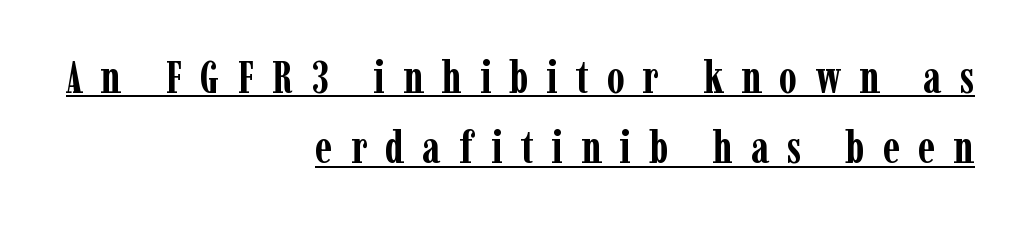
{"serif": "yes", "italic": "no", "bold": "yes", "weight": "semibold", "width": "condensed", "stroke_contrast": "low", "x_height": "medium", "monospaced": "no", "underline": "yes", "align": "right", "line_spacing": "normal", "line_spacing_ratio": 1.53, "letter_spacing": "wide", "letter_spacing_em": 0.39, "glyph_px": 46}
